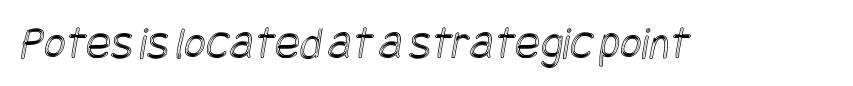
Words float on clear page, feet unadorned. The type is set solid horizontally, with unmodified tracking.
